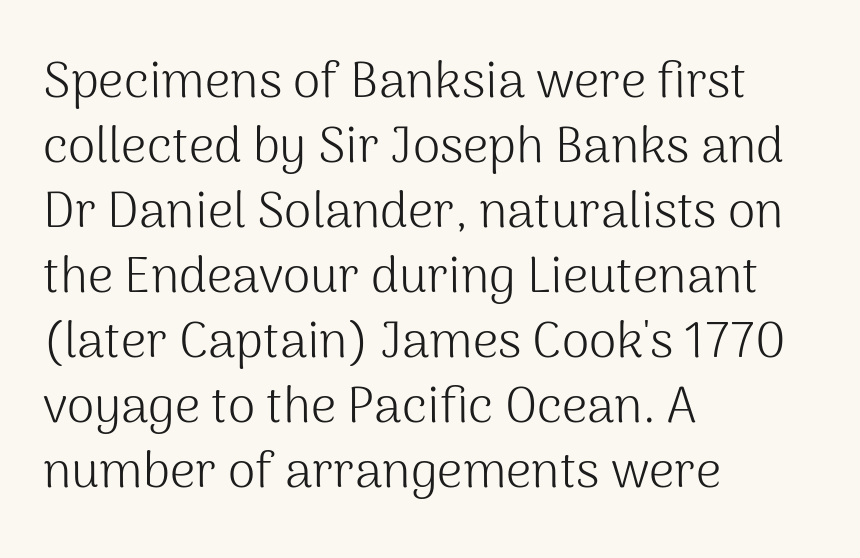
{"serif": "no", "italic": "no", "bold": "no", "weight": "light", "width": "normal", "stroke_contrast": "medium", "x_height": "medium", "monospaced": "no", "underline": "no", "align": "left", "line_spacing": "normal", "line_spacing_ratio": 1.3, "letter_spacing": "normal", "letter_spacing_em": 0.0, "glyph_px": 50}
